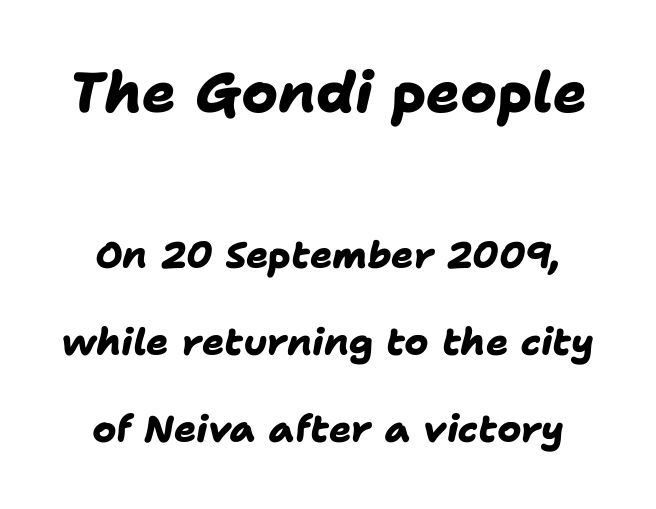
Q: Is the text bold? A: Yes.
Q: Is the typeface a serif or a sans-serif typeface? A: Sans-serif.
Q: Is the text underlined? A: No.
Q: Is the spacing between letters normal or unusually wide? A: Normal.
Q: Is the spacing between lines tight, normal or loose? A: Loose.
Q: Which block of text is set in a larger size, the first (top) or the second (bottom)? A: The first (top) one.
Q: Width (condensed, normal, or wide)? A: Normal.
Q: Stroke contrast? A: Low.
Q: x-height? A: Medium.
Q: Monospaced? A: No.
